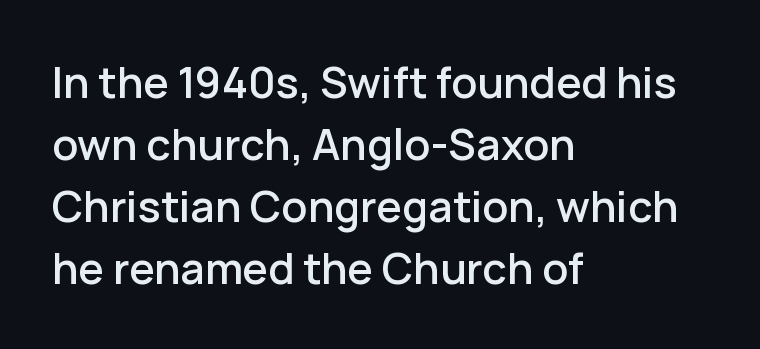
Students, observe: this is what conventionally led text looks like. Font category for this specimen: sans-serif. You can tell it's not italic because the verticals are truly vertical. The type is set solid horizontally, with unmodified tracking. The letters advance in unequal steps, a hallmark of proportional type. The zone under the glyphs is completely vacant.
